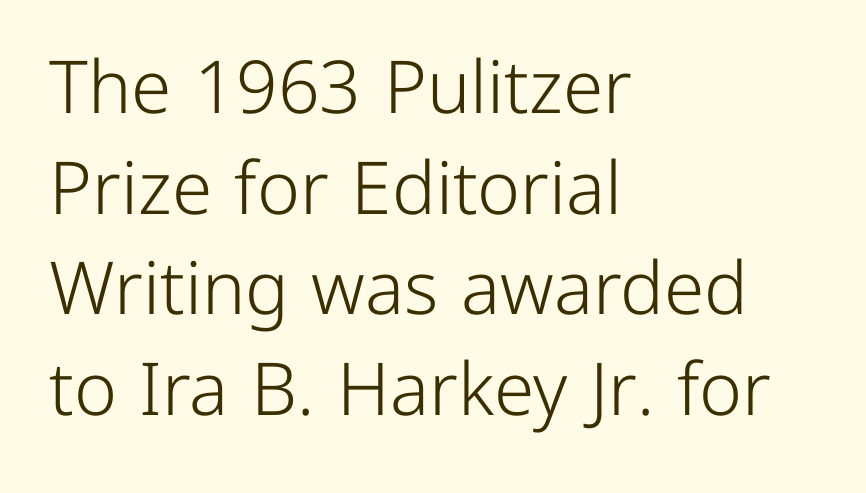
Q: Is the text bold? A: No.
Q: Is the text italic (slanted)? A: No, it is upright.
Q: Is the typeface a serif or a sans-serif typeface? A: Sans-serif.
Q: Is the text underlined? A: No.
Q: How is the paragraph aligned? A: Left-aligned.
Q: Is the spacing between letters normal or unusually wide? A: Normal.
Q: Is the spacing between lines tight, normal or loose? A: Normal.
Q: Width (condensed, normal, or wide)? A: Normal.
Q: Stroke contrast? A: Low.
Q: x-height? A: Medium.
Q: Monospaced? A: No.
